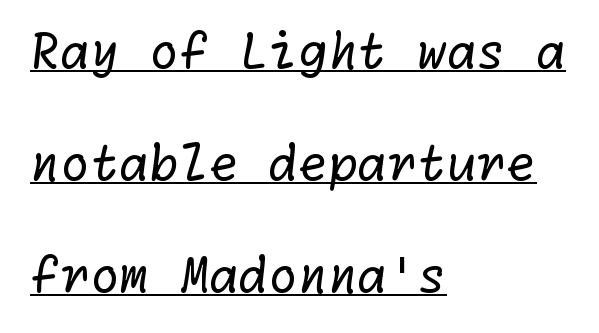
The image shows 48 px regular-weight sans-serif type; set left-aligned, loose line spacing (2.33x), normal letter spacing, underlined; low stroke contrast and a medium x-height.
